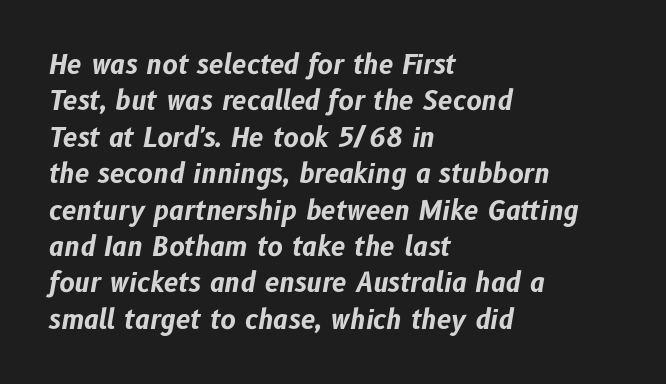
The image shows 26 px bold type, italic (leaning right); set left-aligned, normal line spacing (1.4x), normal letter spacing, not underlined.
